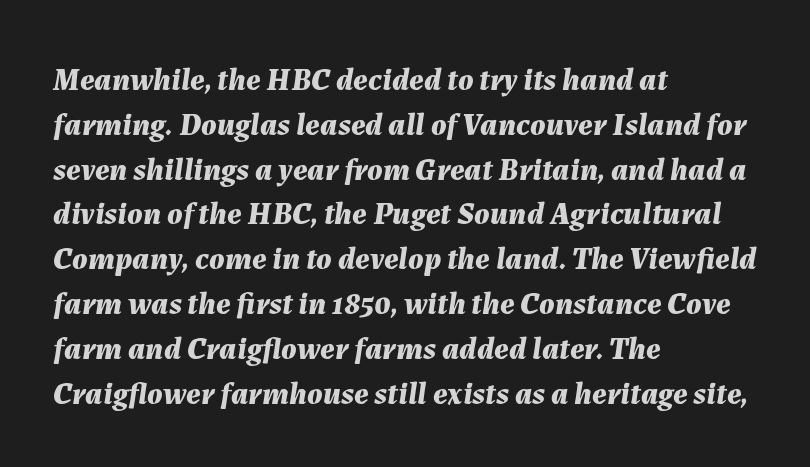
Bold? Absolutely — the strokes are thick and heavy. A typesetter would mark this as italic. Each word holds together tightly as a unit, with standard inter-letter gaps. How would I describe the line gaps? Plain and ordinary. Notice how the passage keeps a crisp vertical edge on the left only. The passage shown is typed in a proportional face where columns would drift.
